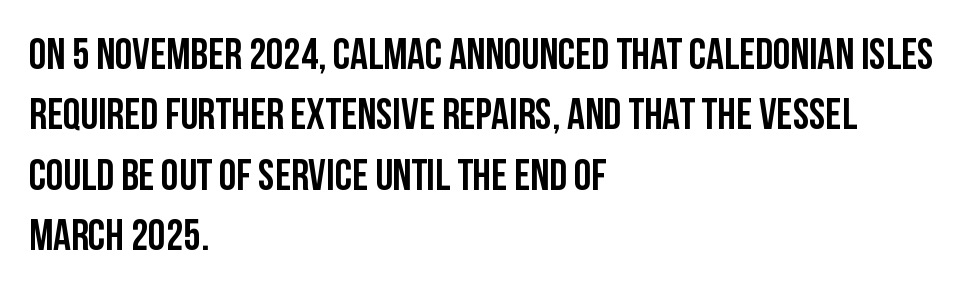
The image shows 44 px condensed sans-serif type, upright; set left-aligned, normal line spacing (1.37x), normal letter spacing, not underlined; low stroke contrast and a large x-height.
